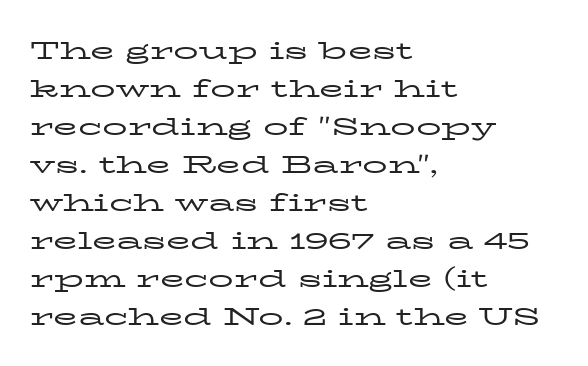
{"italic": "no", "bold": "no", "underline": "no", "align": "left", "line_spacing": "normal", "line_spacing_ratio": 1.52, "letter_spacing": "normal", "letter_spacing_em": 0.0, "glyph_px": 25}
